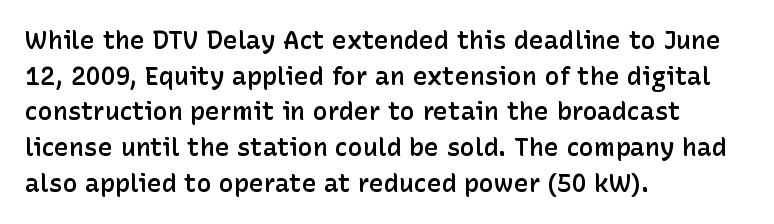
{"italic": "no", "bold": "semi", "underline": "no", "align": "left", "line_spacing": "normal", "line_spacing_ratio": 1.43, "letter_spacing": "normal", "letter_spacing_em": 0.0, "glyph_px": 25}
